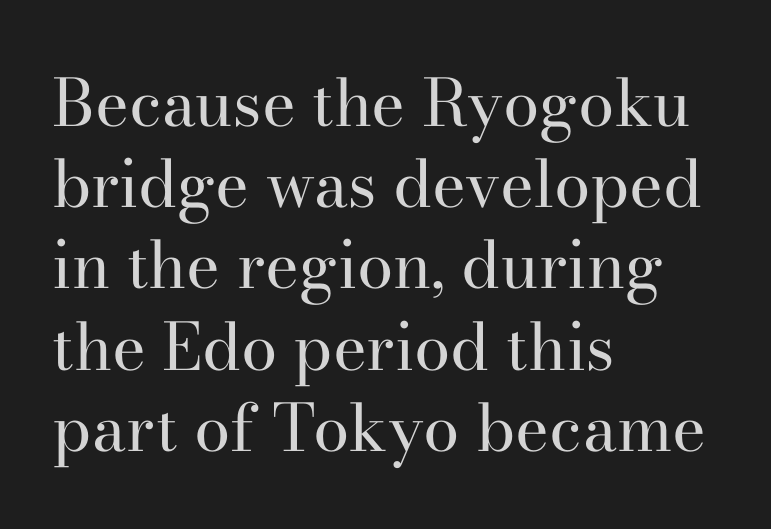
Typeset ragged right — the left edge is the straight one. These lines sit exactly where default settings would place them. These glyphs show unthickened strokes, regular width or finer. Students, note that the glyphs here touch the page at normal intervals. Characters remain perfectly vertical along every line. Bare-footed words on every line.
